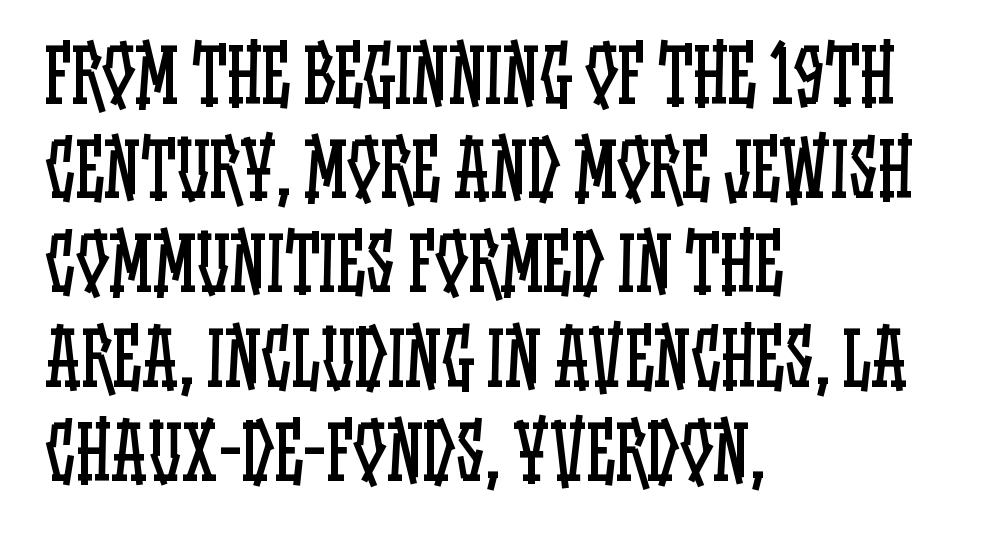
Q: Is the text bold? A: No.
Q: Is the text italic (slanted)? A: No, it is upright.
Q: Is the text underlined? A: No.
Q: How is the paragraph aligned? A: Left-aligned.
Q: Is the spacing between letters normal or unusually wide? A: Normal.
Q: Is the spacing between lines tight, normal or loose? A: Normal.
Q: Width (condensed, normal, or wide)? A: Condensed.
Q: Stroke contrast? A: Low.
Q: x-height? A: Large.
Q: Monospaced? A: No.
